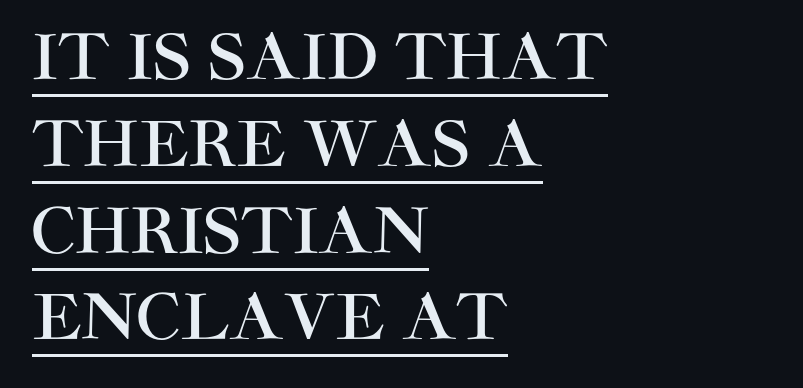
The image shows 62 px sans-serif type, upright; set left-aligned, normal line spacing (1.4x), normal letter spacing, underlined; high stroke contrast and a large x-height.
